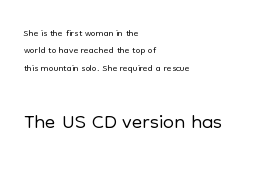
{"serif": "no", "italic": "no", "bold": "no", "weight": "light", "width": "normal", "stroke_contrast": "low", "x_height": "medium", "monospaced": "no", "underline": "no", "align": "left", "line_spacing_ratio": 1.24, "letter_spacing": "normal", "letter_spacing_em": 0.0, "larger_block": "second", "size_ratio": 2.21, "glyph_px": 31}
